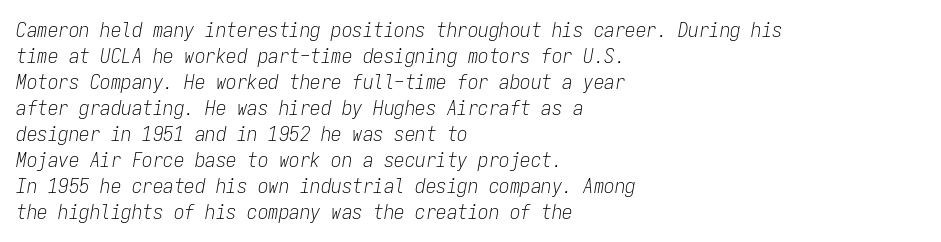
The image shows 21 px text type, italic (leaning right); set left-aligned, line spacing 1.24x, normal letter spacing, not underlined.
